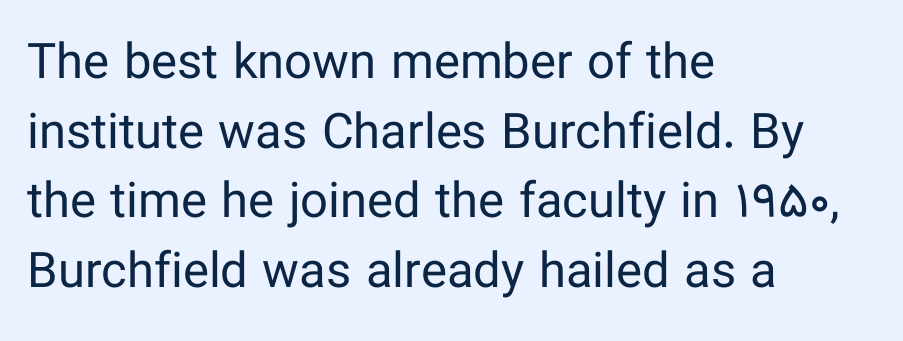
Q: Is the text bold? A: No.
Q: Is the text italic (slanted)? A: No, it is upright.
Q: Is the typeface a serif or a sans-serif typeface? A: Sans-serif.
Q: Is the text underlined? A: No.
Q: How is the paragraph aligned? A: Left-aligned.
Q: Is the spacing between letters normal or unusually wide? A: Normal.
Q: Is the spacing between lines tight, normal or loose? A: Normal.
Q: Width (condensed, normal, or wide)? A: Normal.
Q: Stroke contrast? A: Low.
Q: x-height? A: Medium.
Q: Monospaced? A: No.
